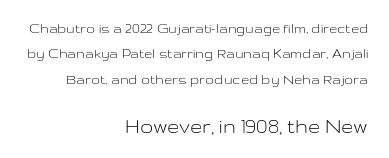
Letters rest on an invisible, unmarked baseline. The strokes carry an ordinary text weight at most. The ragged edge is on the left, which tells us the setting is flush right. Unlike italic type, these characters show no tilt at all.
